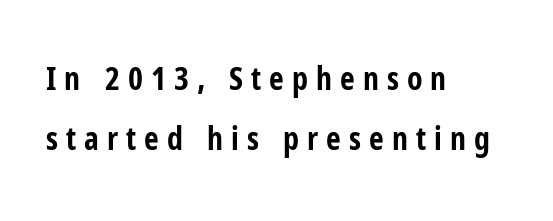
Q: Is the text bold? A: Yes.
Q: Is the text italic (slanted)? A: No, it is upright.
Q: Is the typeface a serif or a sans-serif typeface? A: Sans-serif.
Q: Is the text underlined? A: No.
Q: How is the paragraph aligned? A: Left-aligned.
Q: Is the spacing between letters normal or unusually wide? A: Unusually wide.
Q: Width (condensed, normal, or wide)? A: Condensed.
Q: Stroke contrast? A: Low.
Q: x-height? A: Medium.
Q: Monospaced? A: No.
